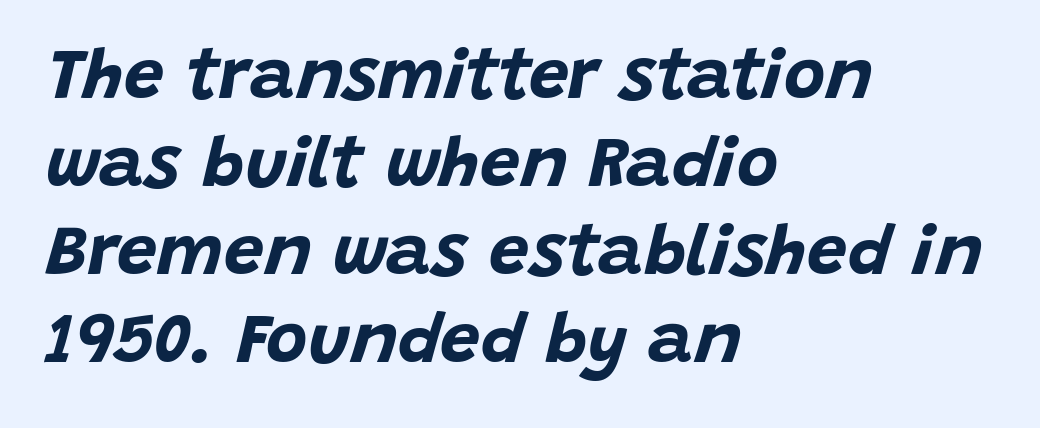
{"italic": "yes", "lean": "right", "slant_degrees": 15, "bold": "yes", "weight": "bold", "width": "normal", "stroke_contrast": "low", "x_height": "large", "monospaced": "no", "underline": "no", "align": "left", "line_spacing_ratio": 1.24, "letter_spacing": "normal", "letter_spacing_em": 0.0, "glyph_px": 71}
